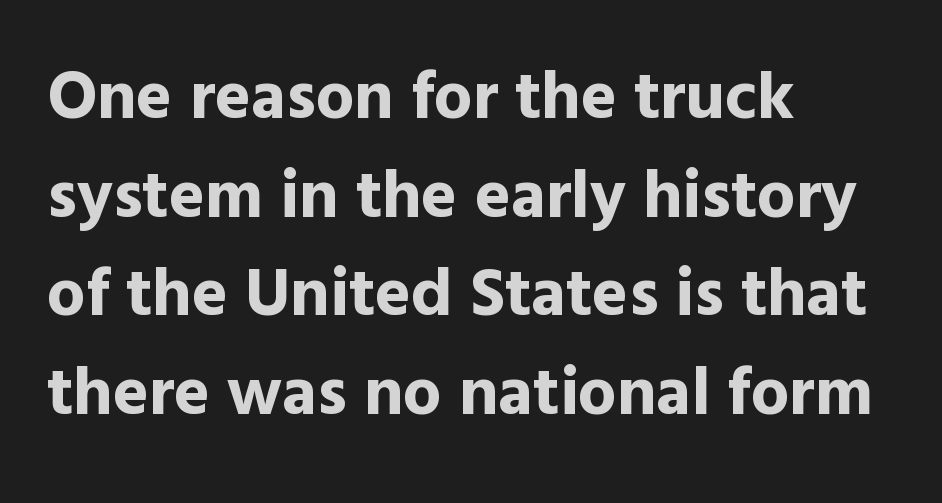
{"serif": "no", "italic": "no", "bold": "yes", "weight": "bold", "width": "normal", "x_height": "medium", "monospaced": "no", "underline": "no", "align": "left", "line_spacing": "normal", "line_spacing_ratio": 1.45, "letter_spacing": "normal", "letter_spacing_em": 0.0, "glyph_px": 68}
